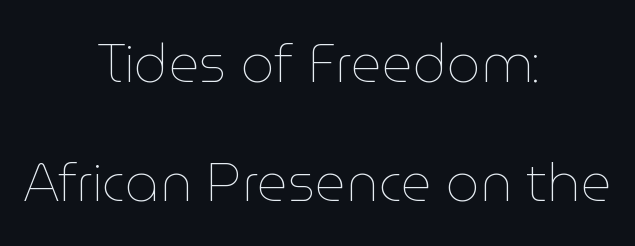
Upright lettering throughout. The passage shown has conventional tracking throughout. Unbolded letterforms with no extra heft. Each new line begins a long way beneath the previous one. The passage shown is typed in a proportional face where columns would drift.
